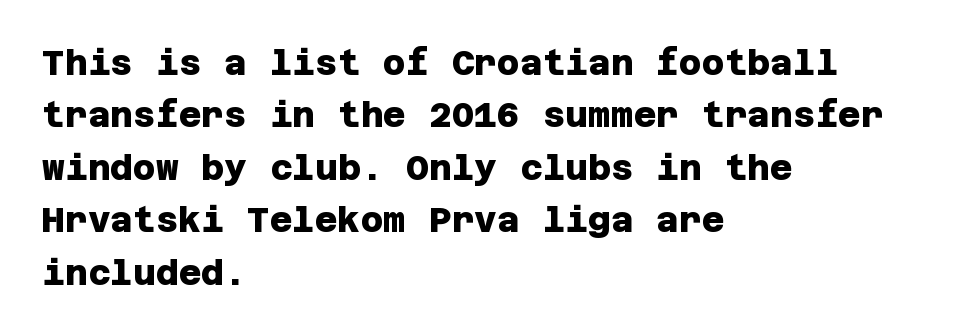
The image shows 35 px heavy sans-serif type; set left-aligned, normal line spacing (1.5x), normal letter spacing, not underlined; low stroke contrast and a large x-height.
